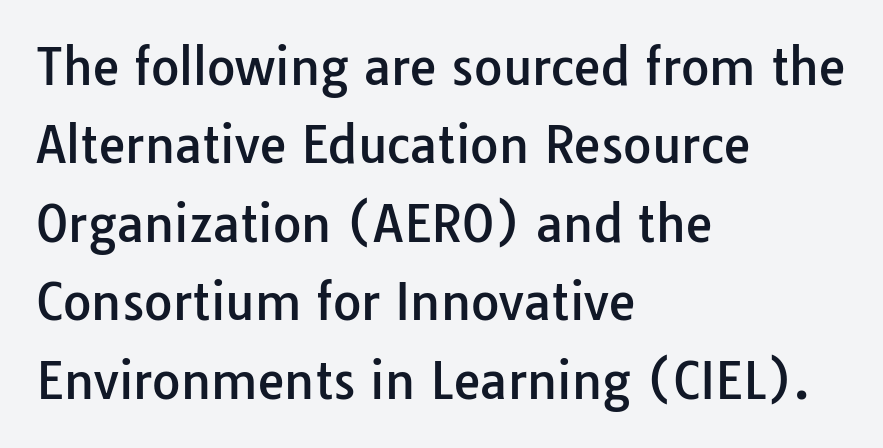
Q: Is the text italic (slanted)? A: No, it is upright.
Q: Is the typeface a serif or a sans-serif typeface? A: Sans-serif.
Q: Is the text underlined? A: No.
Q: How is the paragraph aligned? A: Left-aligned.
Q: Is the spacing between letters normal or unusually wide? A: Normal.
Q: Is the spacing between lines tight, normal or loose? A: Normal.
Q: Width (condensed, normal, or wide)? A: Normal.
Q: Stroke contrast? A: Low.
Q: x-height? A: Medium.
Q: Monospaced? A: No.
